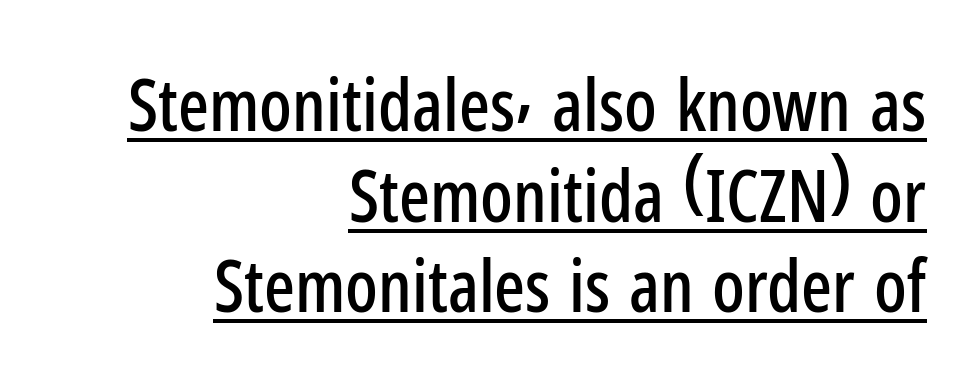
The rendering uses a moderate line-height, typical for paragraphs. What decoration does the sample have? An underline. The letters stand upright; this is a roman face. In terms of letterspacing, this is plain default setting. Examine the stroke ends and you'll find no serifs. The lines in this sample share a right terminus and differ only in where they begin.
